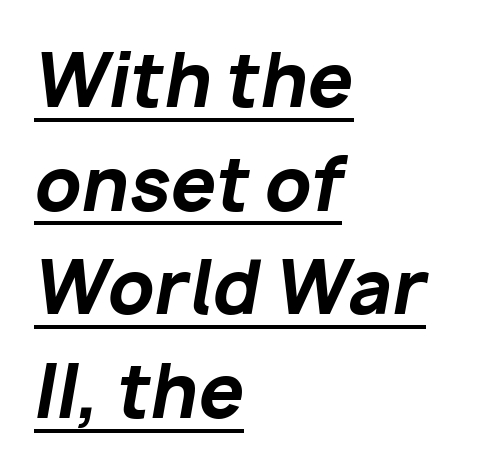
The image shows 72 px bold type, italic (leaning right); set left-aligned, normal line spacing (1.44x), normal letter spacing, underlined; low stroke contrast and a medium x-height.
